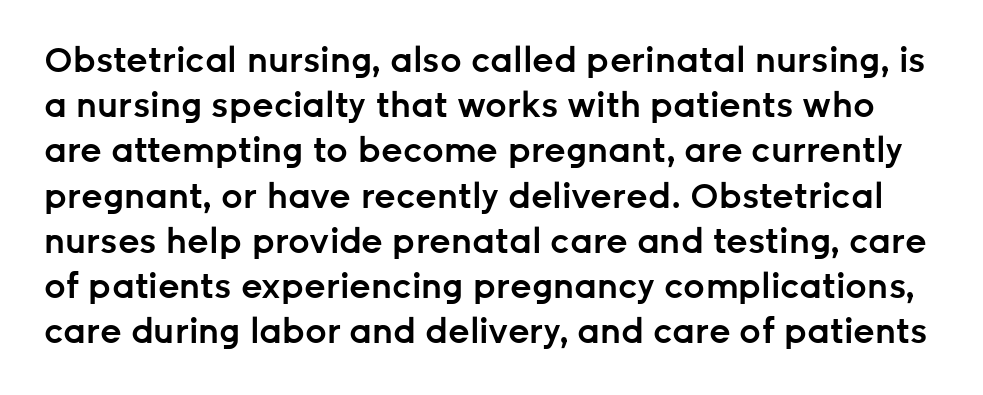
{"serif": "no", "italic": "no", "bold": "semi", "weight": "semibold", "width": "normal", "stroke_contrast": "low", "x_height": "medium", "monospaced": "no", "underline": "no", "line_spacing": "normal", "line_spacing_ratio": 1.33, "letter_spacing": "normal", "letter_spacing_em": 0.0, "glyph_px": 34}
